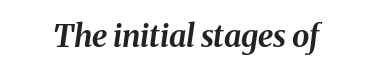
{"italic": "yes", "lean": "right", "slant_degrees": 8, "bold": "yes", "weight": "bold", "width": "normal", "stroke_contrast": "medium", "x_height": "medium", "monospaced": "no", "underline": "no", "letter_spacing": "normal", "letter_spacing_em": 0.0, "glyph_px": 31}
